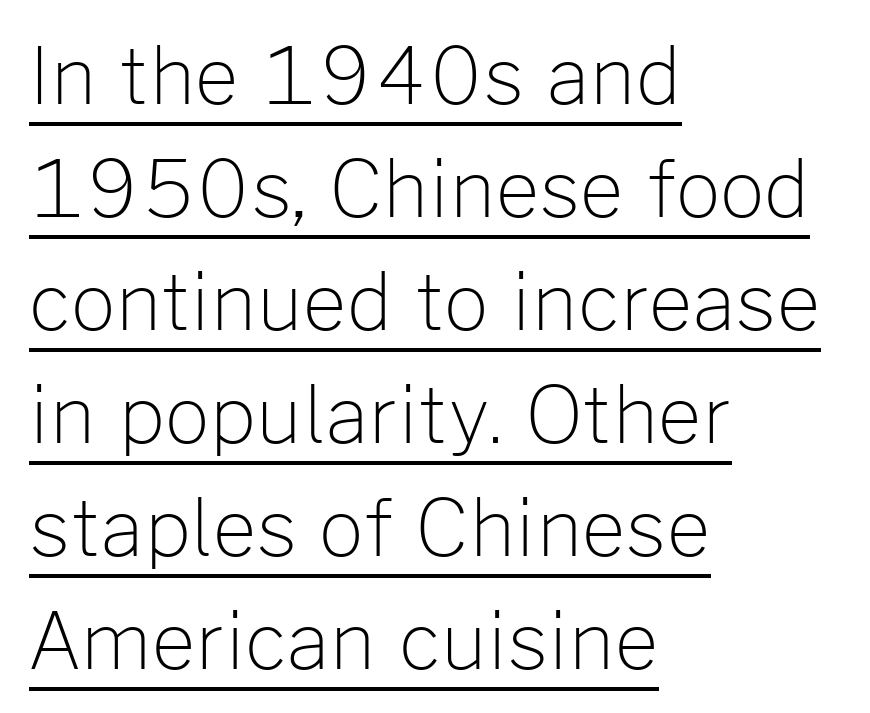
Does the lettering tilt? It doesn't — this is upright. The specimen includes a rule beneath the text block's lines. Weight: in the light-to-regular range. These lines stack with their left ends in a neat column.
